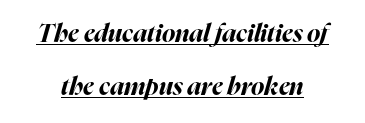
{"italic": "yes", "lean": "right", "slant_degrees": 16, "bold": "yes", "underline": "yes", "line_spacing": "loose", "line_spacing_ratio": 2.13, "letter_spacing": "normal", "letter_spacing_em": 0.0, "glyph_px": 25}
